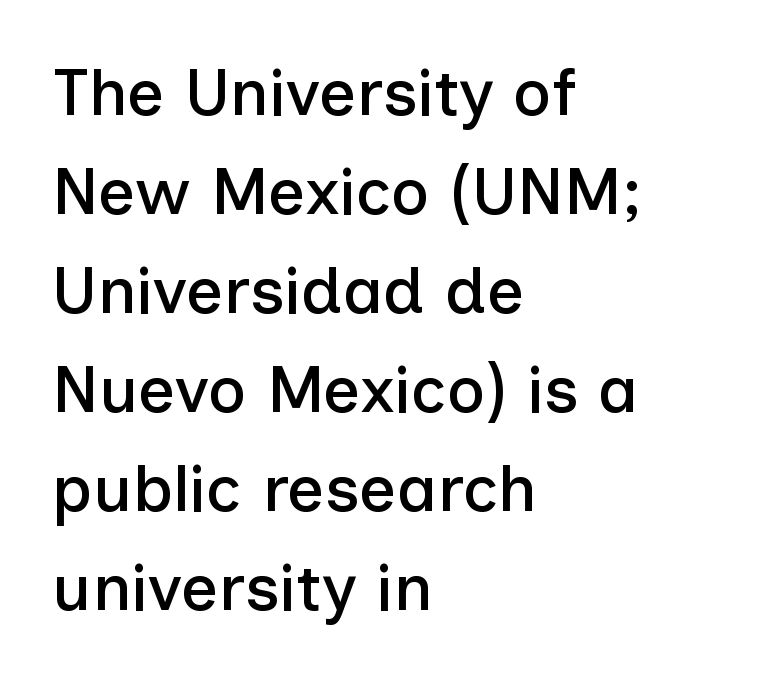
The image shows 66 px sans-serif type, upright; set left-aligned, normal line spacing (1.5x), normal letter spacing, not underlined; low stroke contrast and a medium x-height.
